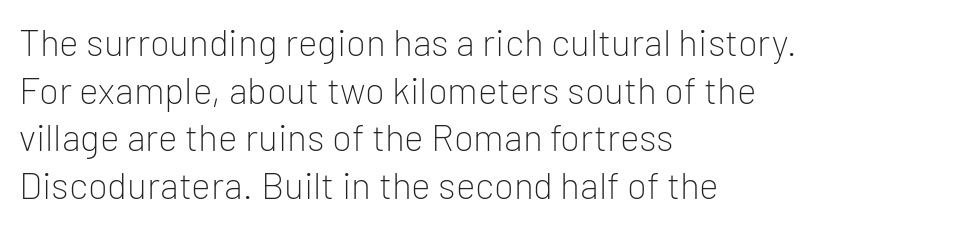
The letters advance in unequal steps, a hallmark of proportional type. Posture: straight, roman, zero tilt. This block has exactly the height ordinary leading produces. Left-aligned paragraph, ragged on the right. To sum up the face: it is a sans, with no serifs.
